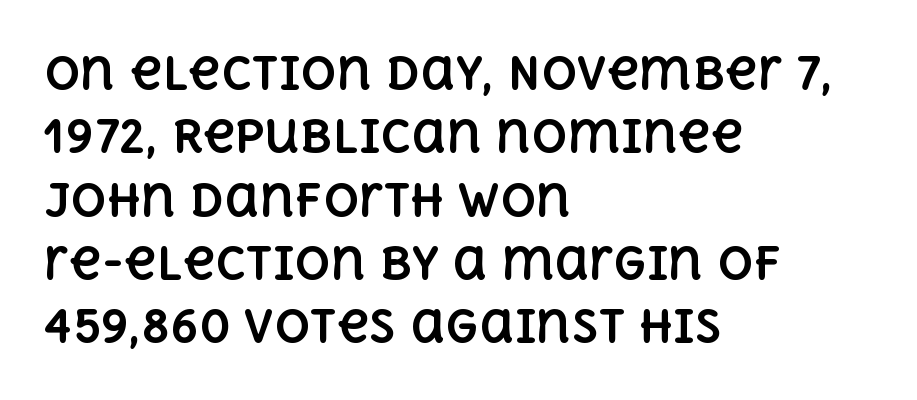
The image shows 44 px bold type, upright; set left-aligned, normal line spacing (1.44x), normal letter spacing, not underlined; a large x-height.
